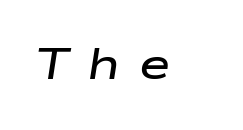
The image shows 43 px semibold, wide type, italic (leaning right); set unusually wide letter spacing (+0.42 em), not underlined; low stroke contrast and a medium x-height.
